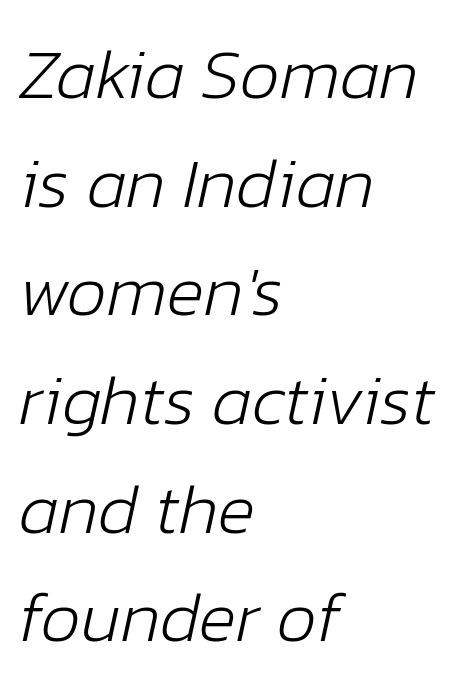
The gaps between neighbouring characters are ordinary and unremarkable. The strip under each line holds only bare page. No extra ink here — the face is not bold. The compositor pushed each line to the left boundary. This sample uses an oblique cut, with every glyph tilted off the vertical.
